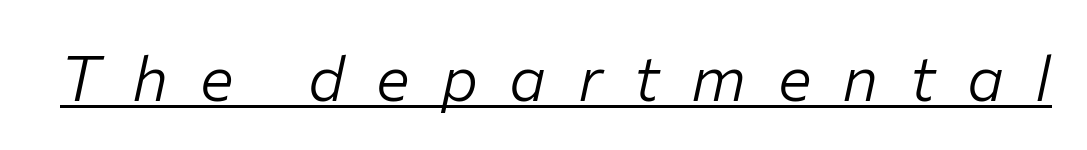
Look at the tracking — it's clearly loosened, letters drifting apart. The face used here has a pronounced slope to its letters. Is this a fixed-width face? No — the glyphs have proportional, varying widths. Stroke mass is kept to a normal reading level or below. Notice how a bar underscores the lettering throughout.
